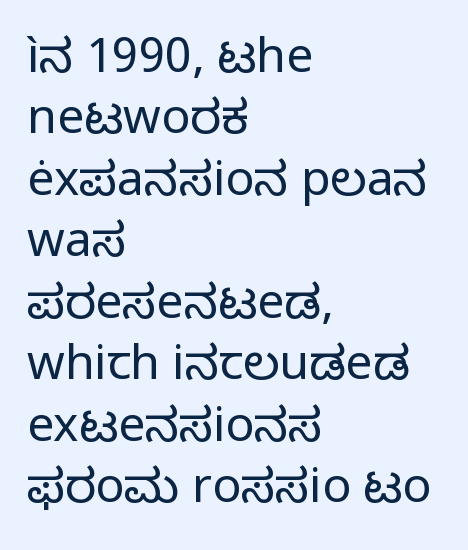
Q: Is the text bold? A: No.
Q: Is the text italic (slanted)? A: No, it is upright.
Q: Is the typeface a serif or a sans-serif typeface? A: Sans-serif.
Q: Is the text underlined? A: No.
Q: How is the paragraph aligned? A: Left-aligned.
Q: Is the spacing between letters normal or unusually wide? A: Normal.
Q: Is the spacing between lines tight, normal or loose? A: Normal.
Q: Width (condensed, normal, or wide)? A: Normal.
Q: Stroke contrast? A: Low.
Q: x-height? A: Medium.
Q: Monospaced? A: No.
